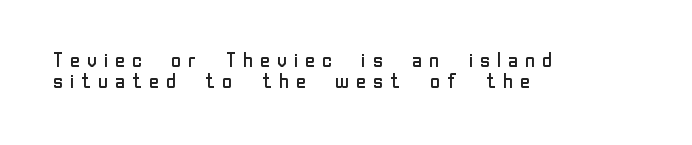
Designer's note — italics off, roman on. In terms of leading, this rendering errs on the cramped side. The text block is weighted toward the left margin, trailing off unevenly rightward. This rendering widens character spacing well past its baseline value.
